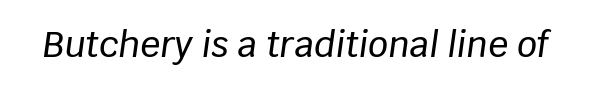
The image shows 35 px text type, italic (leaning right); set normal letter spacing, not underlined; low stroke contrast and a large x-height.
